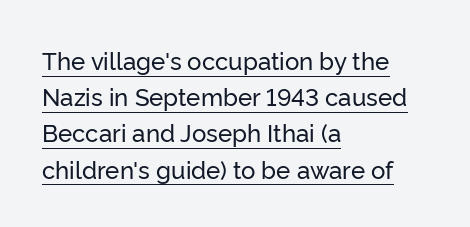
One-word summary of the alignment: left. Ordinary non-slanted type is in use. Looks like someone drew a line under every word here. The type is set solid horizontally, with unmodified tracking.
